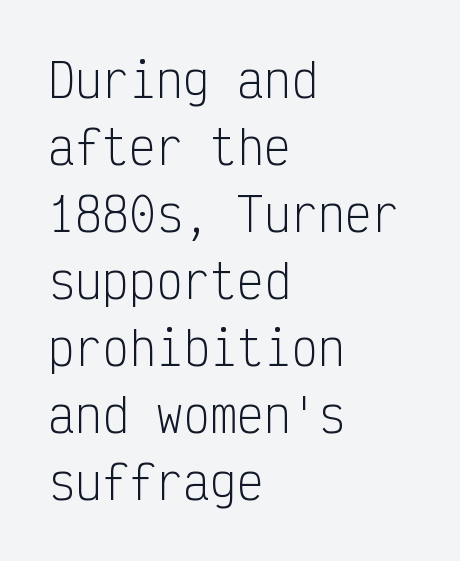
{"serif": "no", "italic": "no", "bold": "no", "weight": "light", "width": "condensed", "stroke_contrast": "low", "x_height": "medium", "monospaced": "yes", "underline": "no", "align": "left", "line_spacing": "normal", "line_spacing_ratio": 1.49, "letter_spacing": "normal", "letter_spacing_em": 0.0, "glyph_px": 45}
